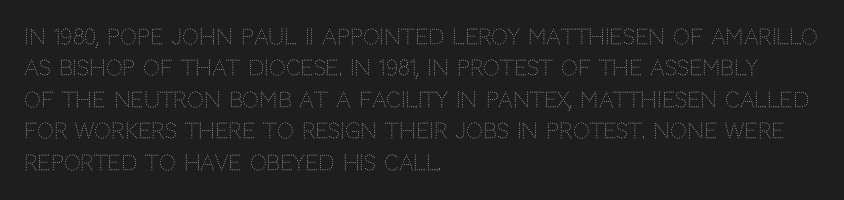
Q: Is the text bold? A: No.
Q: Is the text italic (slanted)? A: No, it is upright.
Q: Is the text underlined? A: No.
Q: How is the paragraph aligned? A: Left-aligned.
Q: Is the spacing between letters normal or unusually wide? A: Normal.
Q: Is the spacing between lines tight, normal or loose? A: Normal.
